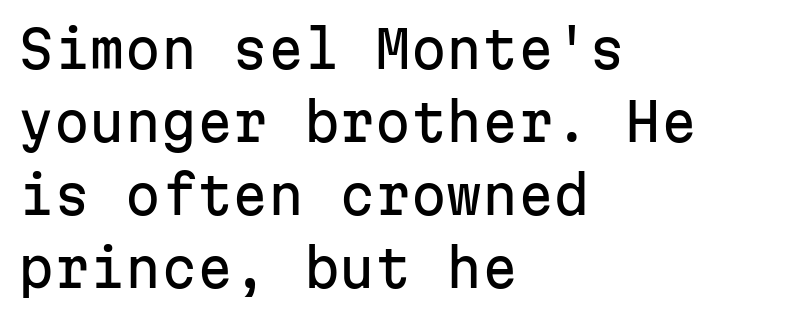
The image shows 51 px sans-serif type, upright, monospaced; set left-aligned, normal line spacing (1.43x), normal letter spacing, not underlined; low stroke contrast and a medium x-height.
